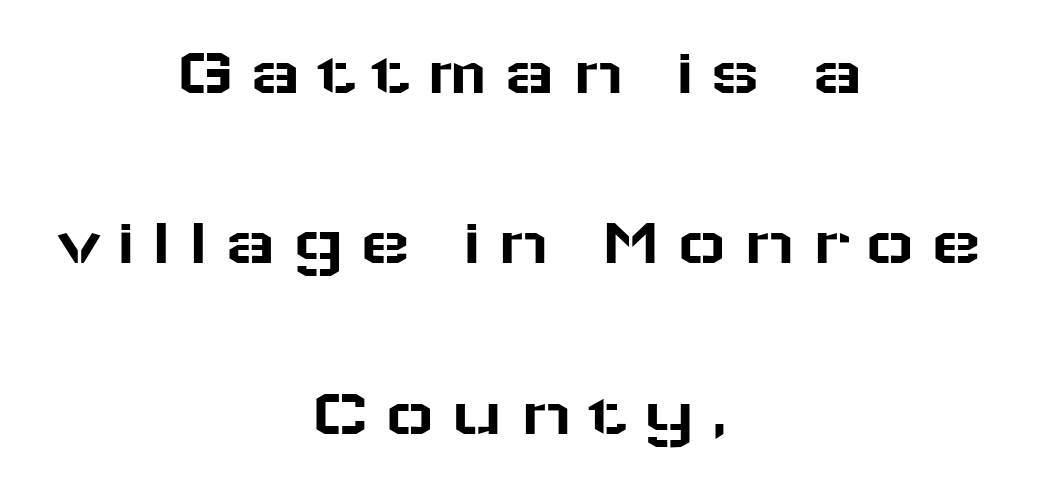
{"serif": "no", "italic": "no", "width": "wide", "stroke_contrast": "low", "x_height": "medium", "monospaced": "no", "underline": "no", "align": "center", "line_spacing": "loose", "line_spacing_ratio": 2.47, "letter_spacing": "wide", "letter_spacing_em": 0.21, "glyph_px": 69}
